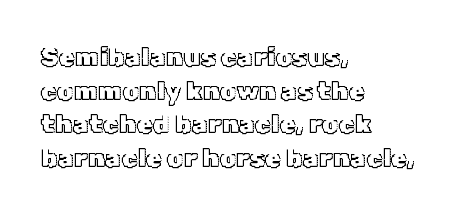
The zone under the glyphs is completely vacant. Line starts are locked; line ends wander. Look at the tracking — it's just the regular setting, nothing added. Horizontal bands of white between lines are of average thickness.
